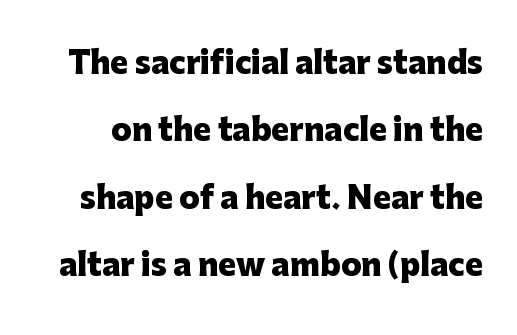
Strong, thick strokes mark this as bold type. Upright lettering throughout. Note the varied advance widths — an 'i' is clearly narrower than an 'm'. Tracking here is standard; glyphs follow each other at the usual distance. The space beneath each line is pristine and unruled. If you measured baseline to baseline, you'd find a long distance.
